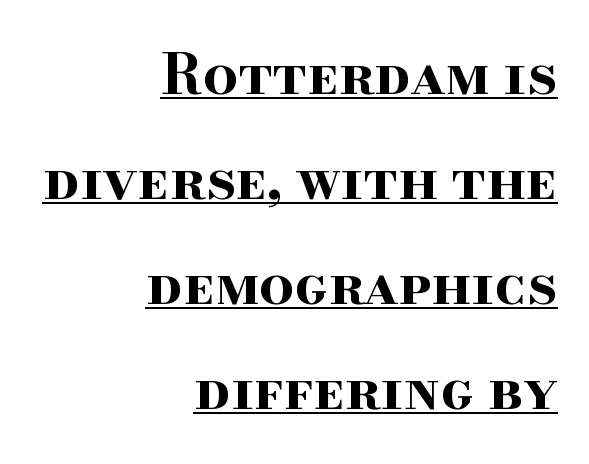
The image shows 55 px bold, wide serif type, upright; set right-aligned, loose line spacing (1.91x), normal letter spacing, underlined; high stroke contrast and a small x-height.
